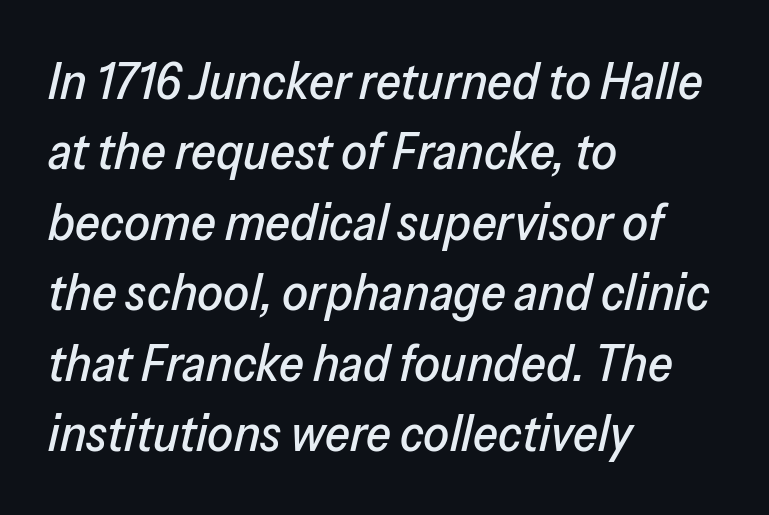
The image shows 51 px text type, italic (leaning right); set left-aligned, normal line spacing (1.38x), normal letter spacing, not underlined; low stroke contrast and a medium x-height.
